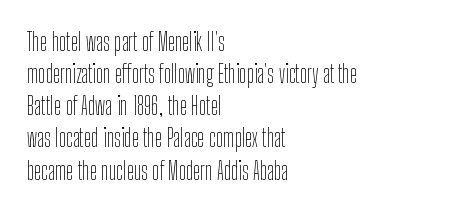
Q: Is the text bold? A: No.
Q: Is the text italic (slanted)? A: No, it is upright.
Q: Is the text underlined? A: No.
Q: How is the paragraph aligned? A: Left-aligned.
Q: Is the spacing between letters normal or unusually wide? A: Normal.
Q: Is the spacing between lines tight, normal or loose? A: Normal.
